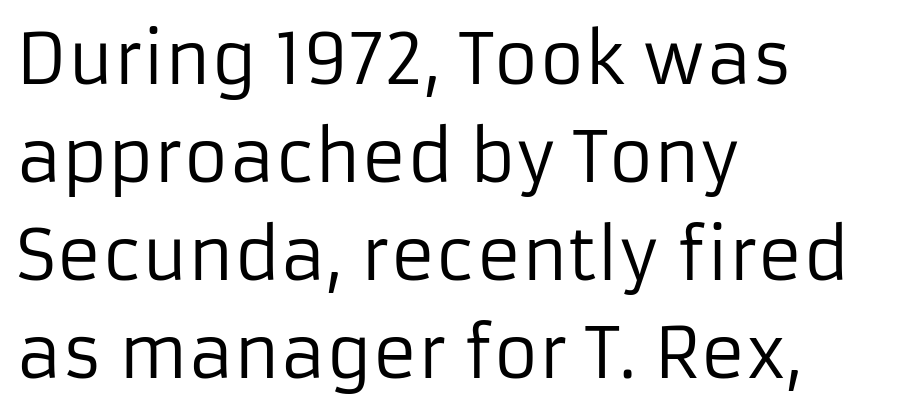
How would I describe the line gaps? Plain and ordinary. The foot of each line stays bare and open. Observe the absence of serifs on each vertical stroke in this sample. Ordinary non-slanted type is in use. Stems and bowls with no extra thickness — not bold. The rendering uses natural spacing where letterforms have individual widths.
